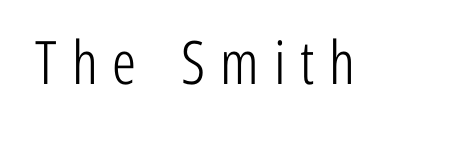
The image shows 60 px light, condensed sans-serif type, upright; set unusually wide letter spacing (+0.25 em), not underlined; low stroke contrast and a medium x-height.
